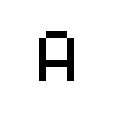
The image shows 70 px regular-weight, wide sans-serif type, upright; set unusually wide letter spacing (+0.37 em), not underlined; medium stroke contrast and a medium x-height.
